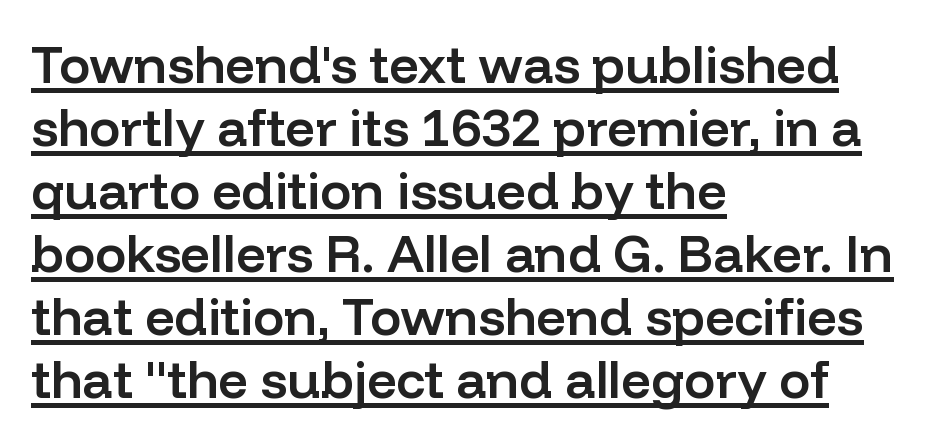
The image shows 52 px semibold sans-serif type, upright; set left-aligned, line spacing 1.21x, normal letter spacing, underlined; low stroke contrast and a medium x-height.
